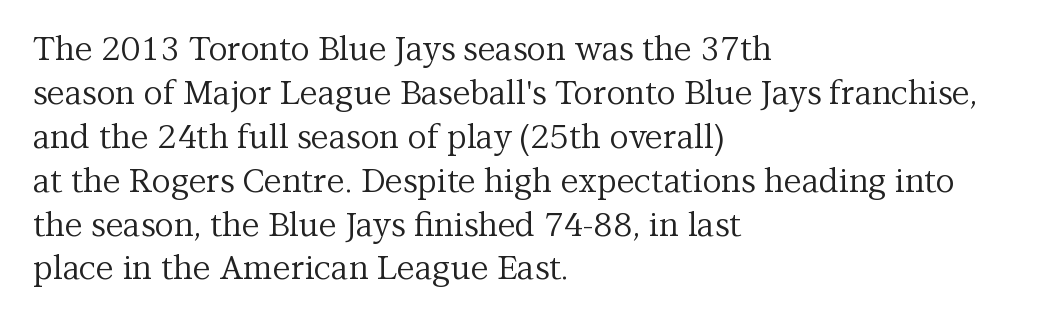
{"serif": "yes", "italic": "no", "bold": "no", "weight": "regular", "width": "normal", "stroke_contrast": "medium", "x_height": "medium", "monospaced": "no", "underline": "no", "align": "left", "line_spacing": "normal", "line_spacing_ratio": 1.33, "letter_spacing": "normal", "letter_spacing_em": 0.0, "glyph_px": 33}
